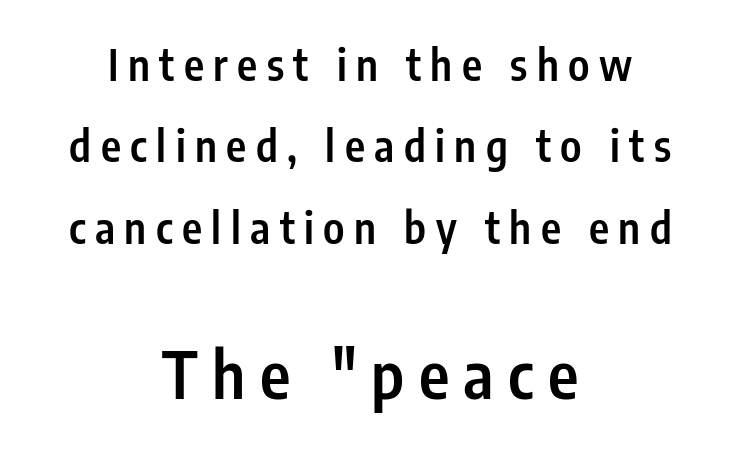
The lettering stays uniformly vertical, giving the passage a roman look. Looks like regular typesetting: each glyph gets only the width it needs. Look at the stroke-to-counter ratio: somewhat heavy, a semibold. Type style note: lacks serifs. The rendering positions every line midway between the sides. Substantial extra tracking has been applied to these lines.
